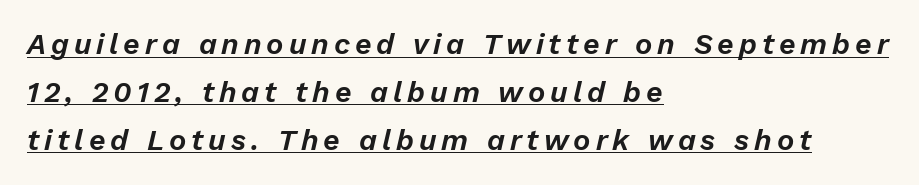
The image shows 29 px text type, italic (leaning right); set left-aligned, normal line spacing (1.65x), underlined; low stroke contrast and a medium x-height.
